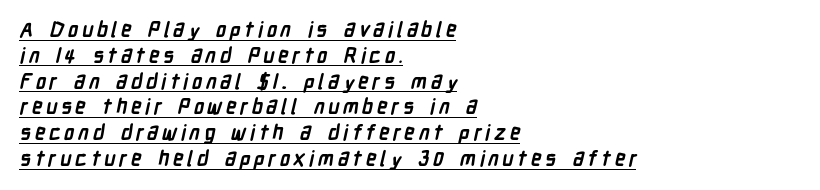
{"bold": "yes", "underline": "yes", "align": "left", "line_spacing_ratio": 1.23, "glyph_px": 21}
